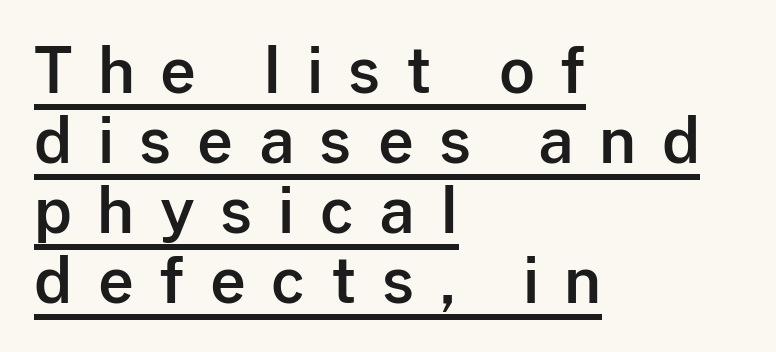
Q: Is the text italic (slanted)? A: No, it is upright.
Q: Is the typeface a serif or a sans-serif typeface? A: Sans-serif.
Q: Is the text underlined? A: Yes.
Q: How is the paragraph aligned? A: Left-aligned.
Q: Is the spacing between letters normal or unusually wide? A: Unusually wide.
Q: Is the spacing between lines tight, normal or loose? A: Tight.
Q: Width (condensed, normal, or wide)? A: Normal.
Q: Stroke contrast? A: Low.
Q: x-height? A: Medium.
Q: Monospaced? A: No.
